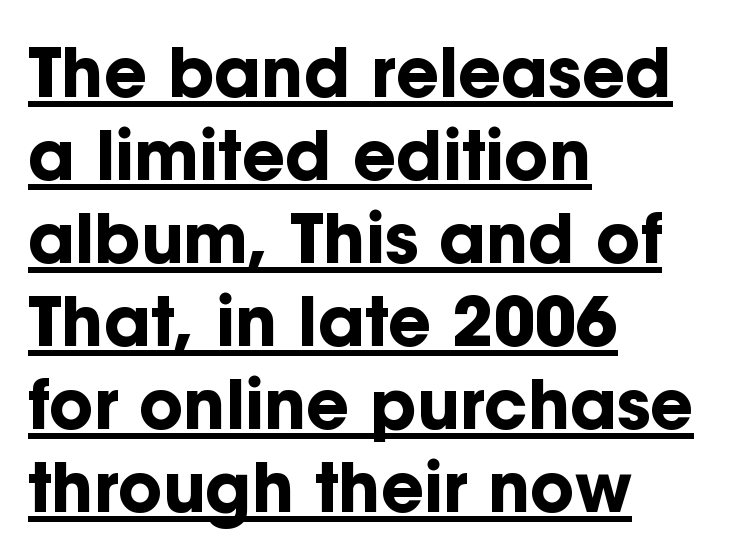
The typesetter chose a ragged-right arrangement here. Posture: vertical. The type is set solid horizontally, with unmodified tracking. Looks like someone drew a line under every word here.
